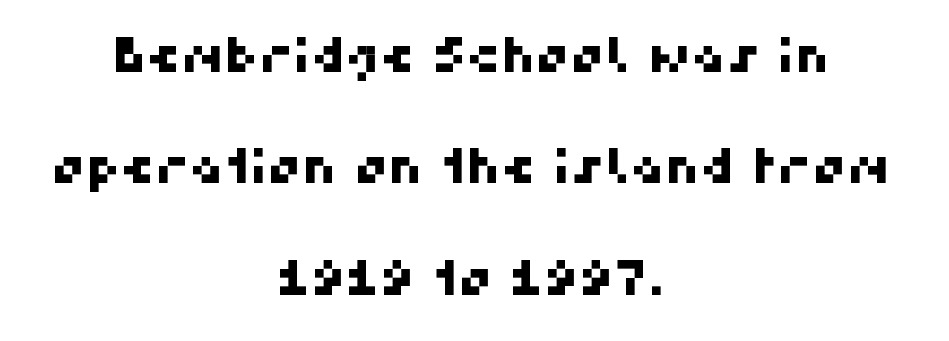
The image shows 48 px sans-serif type; set centered, loose line spacing (2.32x), normal letter spacing, not underlined; high stroke contrast and a medium x-height.
